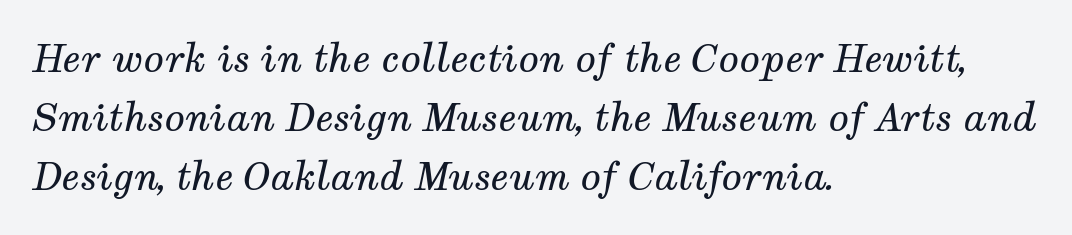
The image shows 38 px regular-weight serif type, italic (leaning right); set left-aligned, normal line spacing (1.55x), normal letter spacing, not underlined; medium stroke contrast and a medium x-height.
